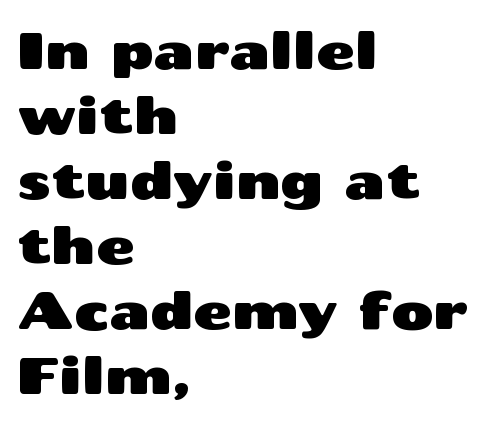
Vertical spacing — default. Every character sits straight up, as roman type does. The horizontal fit of the characters is conventional and even. This sample has the flowing, uneven cadence of proportional lettering. The passage is arranged the way most books set body copy — flush left.
